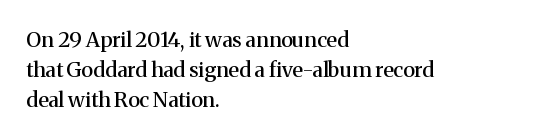
{"italic": "no", "underline": "no", "align": "left", "line_spacing": "normal", "line_spacing_ratio": 1.42, "letter_spacing": "normal", "letter_spacing_em": 0.0, "glyph_px": 21}
